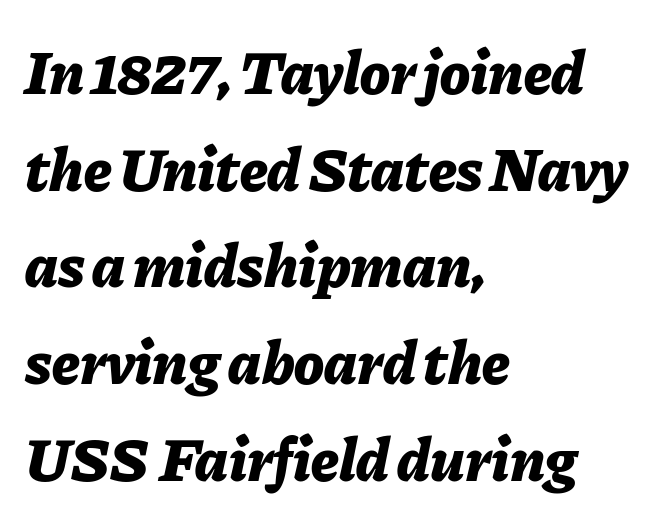
Q: Is the text bold? A: Yes.
Q: Is the text italic (slanted)? A: Yes, it leans right by about 11 degrees.
Q: Is the text underlined? A: No.
Q: How is the paragraph aligned? A: Left-aligned.
Q: Is the spacing between letters normal or unusually wide? A: Normal.
Q: Is the spacing between lines tight, normal or loose? A: Normal.
Q: Width (condensed, normal, or wide)? A: Normal.
Q: Stroke contrast? A: Low.
Q: x-height? A: Medium.
Q: Monospaced? A: No.
